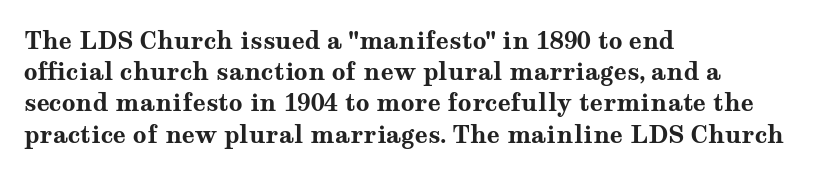
{"italic": "no", "bold": "yes", "underline": "no", "align": "left", "line_spacing": "normal", "line_spacing_ratio": 1.3, "letter_spacing": "normal", "letter_spacing_em": 0.0, "glyph_px": 24}
